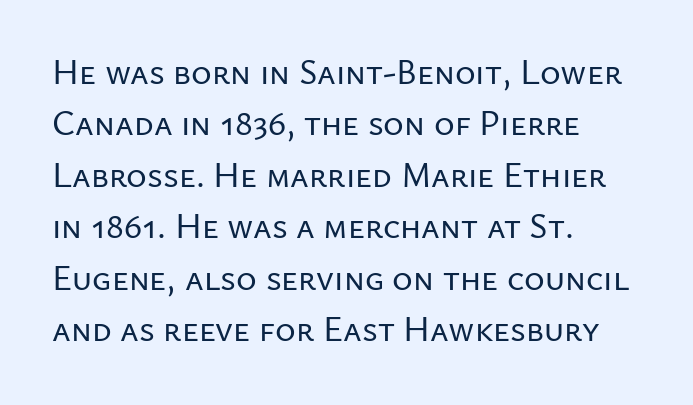
The image shows 35 px sans-serif type, upright; set left-aligned, normal line spacing (1.47x), normal letter spacing, not underlined; low stroke contrast and a medium x-height.
